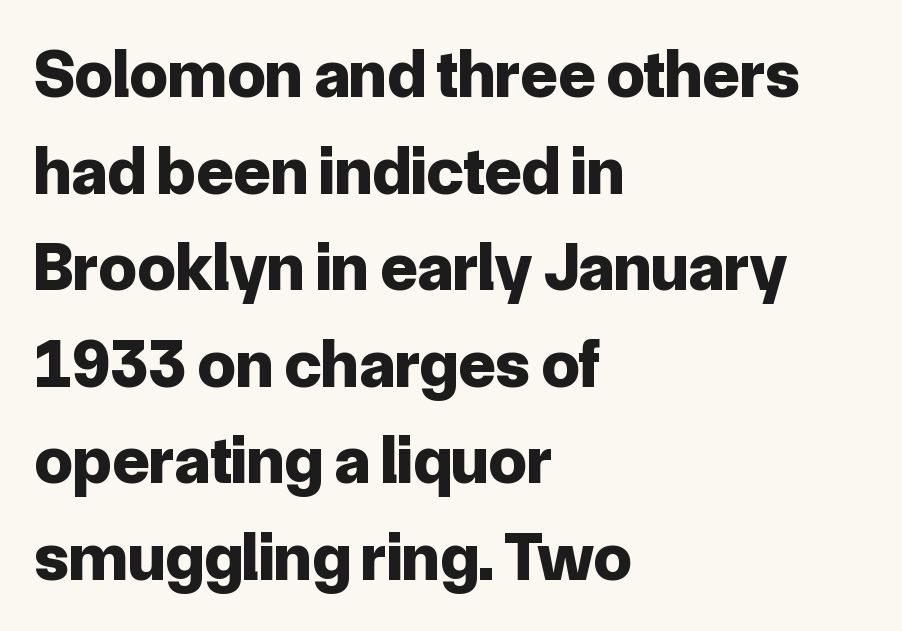
{"serif": "no", "italic": "no", "bold": "yes", "weight": "bold", "width": "normal", "stroke_contrast": "low", "x_height": "medium", "monospaced": "no", "underline": "no", "align": "left", "line_spacing": "normal", "line_spacing_ratio": 1.42, "letter_spacing": "normal", "letter_spacing_em": 0.0, "glyph_px": 68}
